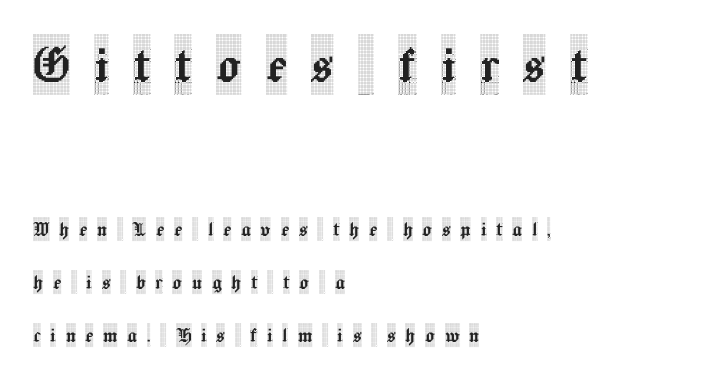
{"serif": "yes", "italic": "no", "width": "condensed", "x_height": "large", "monospaced": "no", "underline": "no", "align": "left", "line_spacing": "loose", "line_spacing_ratio": 2.21, "letter_spacing": "wide", "letter_spacing_em": 0.4, "larger_block": "first", "size_ratio": 2.54, "glyph_px": 61}
